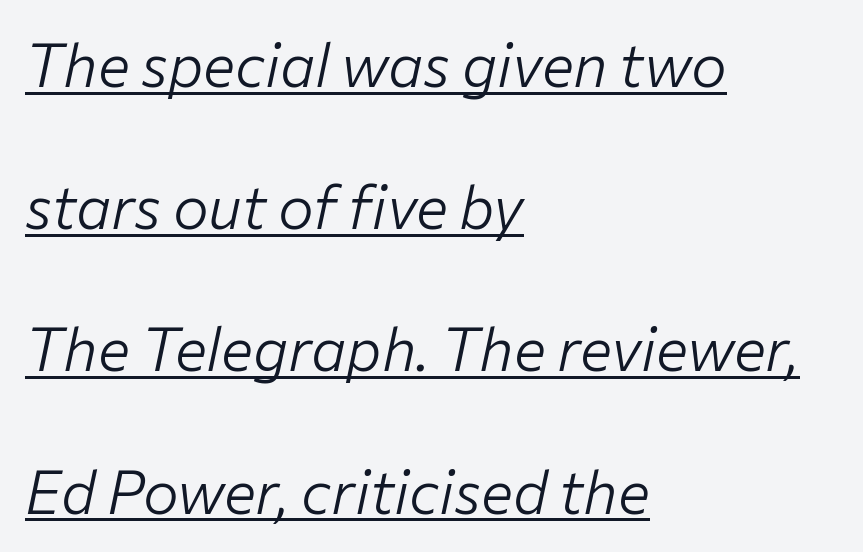
{"italic": "yes", "lean": "right", "slant_degrees": 12, "bold": "no", "weight": "light", "width": "normal", "stroke_contrast": "low", "x_height": "medium", "monospaced": "no", "underline": "yes", "align": "left", "line_spacing": "loose", "line_spacing_ratio": 2.37, "letter_spacing": "normal", "letter_spacing_em": 0.0, "glyph_px": 60}
